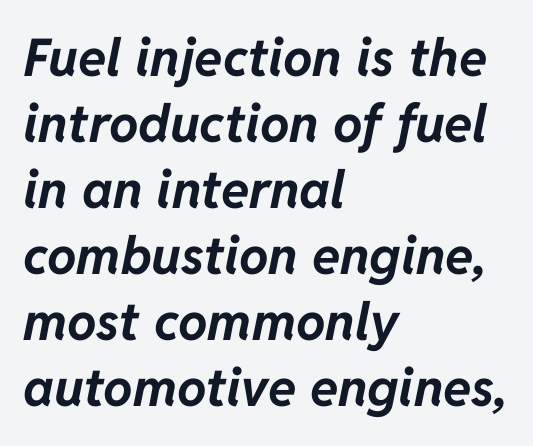
The image shows 52 px bold type, italic (leaning right); set left-aligned, normal line spacing (1.27x), normal letter spacing, not underlined; low stroke contrast and a medium x-height.
